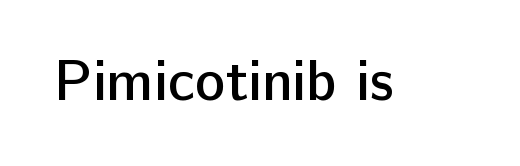
{"serif": "no", "italic": "no", "bold": "semi", "weight": "semibold", "width": "normal", "stroke_contrast": "low", "x_height": "medium", "monospaced": "no", "underline": "no", "letter_spacing": "normal", "letter_spacing_em": 0.0, "glyph_px": 57}
